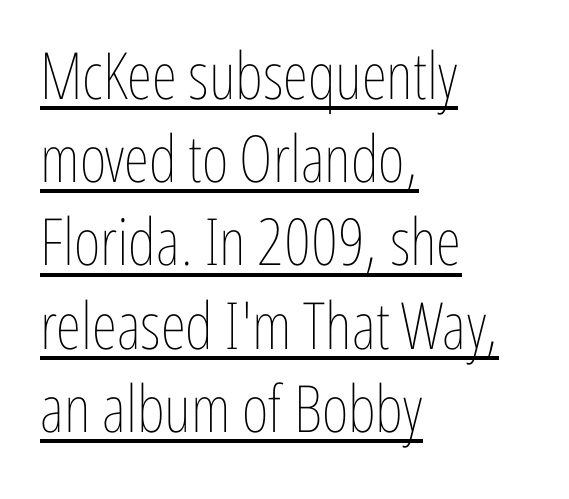
Nobody touched the tracking dial on this one. A baseline rule has been typeset under these characters. Each stroke keeps to a modest, everyday thickness or less. Unlike italic type, these characters show no tilt at all. The lines are quadded left.
